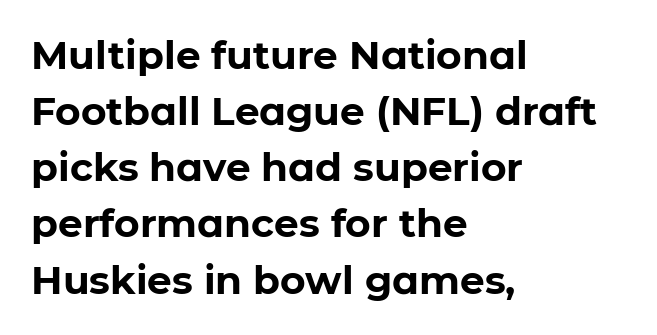
{"serif": "no", "italic": "no", "bold": "yes", "weight": "bold", "width": "normal", "stroke_contrast": "low", "x_height": "medium", "monospaced": "no", "underline": "no", "align": "left", "line_spacing": "normal", "line_spacing_ratio": 1.44, "letter_spacing": "normal", "letter_spacing_em": 0.0, "glyph_px": 39}
